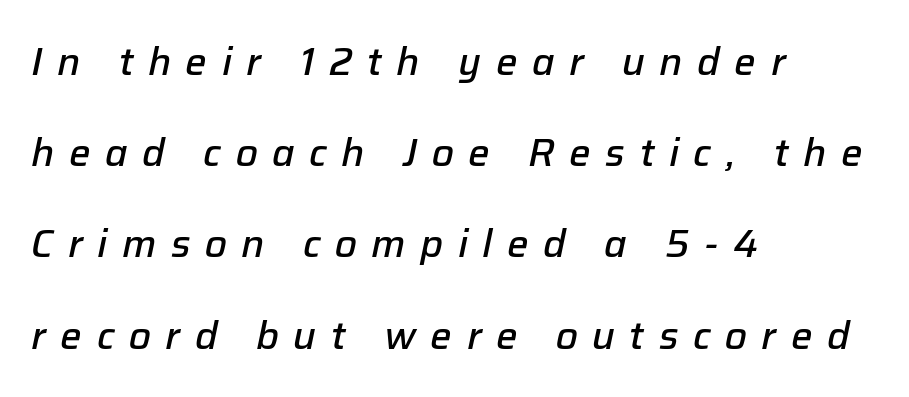
Honestly, there is no underline to notice here at all. The axis of the letterforms is tilted away from vertical. The typesetting leans somewhat heavy: a semibold. This sample has the flowing, uneven cadence of proportional lettering.
